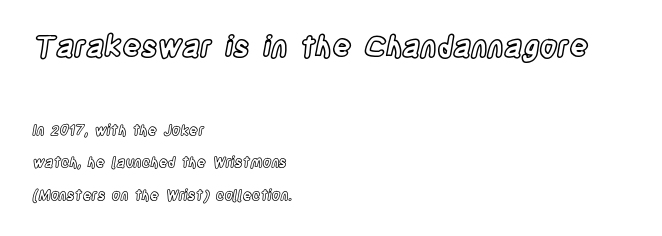
Q: Is the text italic (slanted)? A: Yes.
Q: Is the text underlined? A: No.
Q: How is the paragraph aligned? A: Left-aligned.
Q: Is the spacing between letters normal or unusually wide? A: Normal.
Q: Is the spacing between lines tight, normal or loose? A: Loose.
Q: Which block of text is set in a larger size, the first (top) or the second (bottom)? A: The first (top) one.
Q: Width (condensed, normal, or wide)? A: Condensed.
Q: x-height? A: Large.
Q: Monospaced? A: No.
